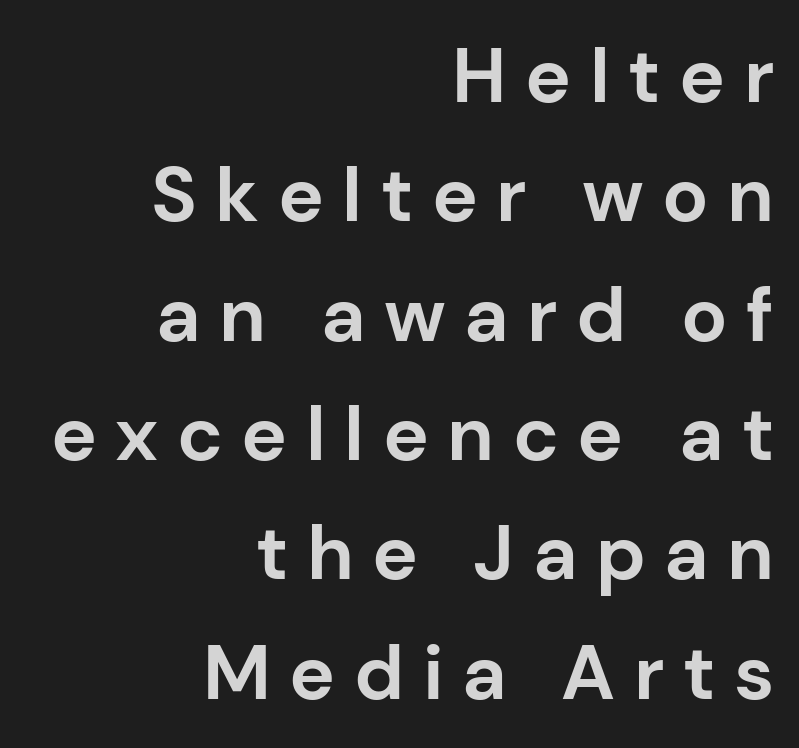
{"serif": "no", "italic": "no", "bold": "yes", "weight": "bold", "width": "normal", "stroke_contrast": "low", "x_height": "medium", "monospaced": "no", "underline": "no", "align": "right", "line_spacing": "normal", "line_spacing_ratio": 1.55, "letter_spacing": "wide", "letter_spacing_em": 0.24, "glyph_px": 77}
